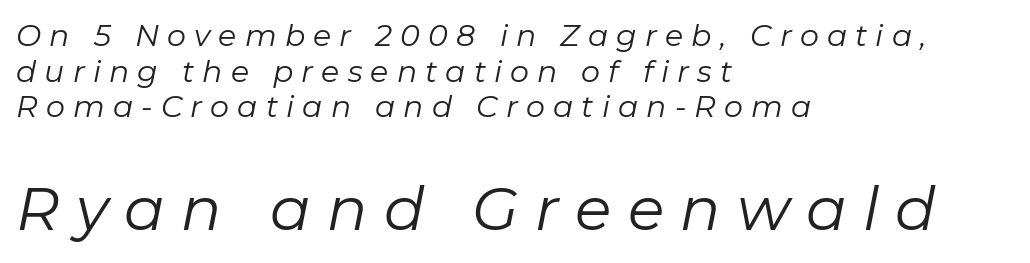
Q: Is the text bold? A: No.
Q: Is the text italic (slanted)? A: Yes, it leans right by about 11 degrees.
Q: Is the text underlined? A: No.
Q: How is the paragraph aligned? A: Left-aligned.
Q: Is the spacing between letters normal or unusually wide? A: Unusually wide.
Q: Which block of text is set in a larger size, the first (top) or the second (bottom)? A: The second (bottom) one.
Q: Width (condensed, normal, or wide)? A: Normal.
Q: Stroke contrast? A: Low.
Q: x-height? A: Medium.
Q: Monospaced? A: No.
